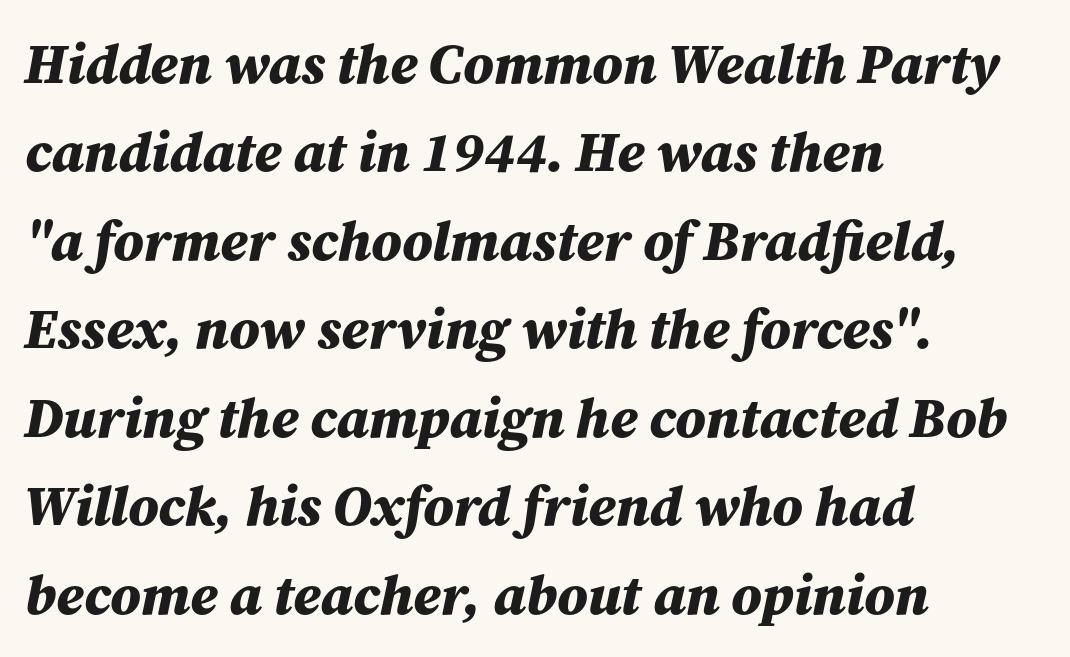
{"italic": "yes", "lean": "right", "slant_degrees": 12, "bold": "yes", "weight": "bold", "width": "normal", "stroke_contrast": "medium", "x_height": "medium", "monospaced": "no", "underline": "no", "align": "left", "line_spacing": "normal", "line_spacing_ratio": 1.58, "letter_spacing": "normal", "letter_spacing_em": 0.0, "glyph_px": 56}
